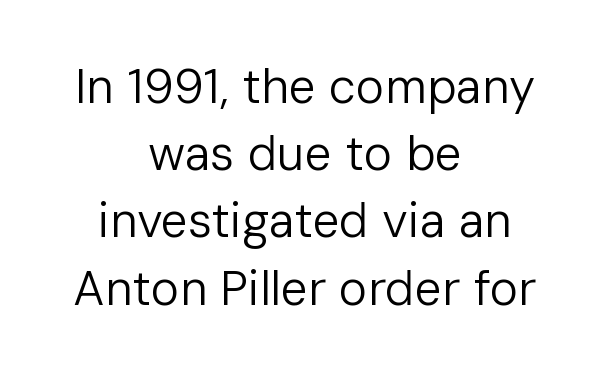
{"serif": "no", "italic": "no", "bold": "no", "weight": "regular", "width": "normal", "stroke_contrast": "low", "x_height": "medium", "monospaced": "no", "underline": "no", "align": "center", "line_spacing": "normal", "line_spacing_ratio": 1.4, "letter_spacing": "normal", "letter_spacing_em": 0.0, "glyph_px": 48}
